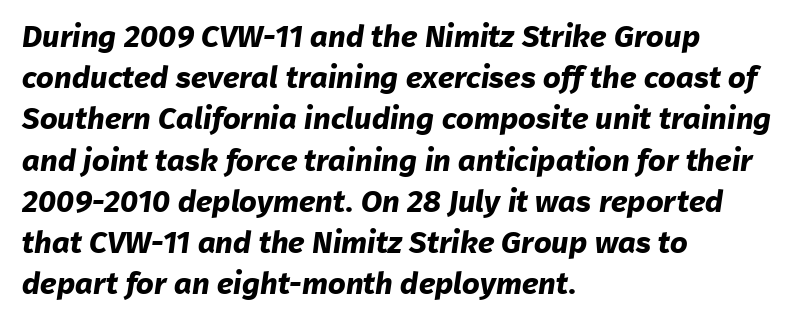
{"serif": "no", "bold": "yes", "weight": "bold", "width": "normal", "stroke_contrast": "low", "x_height": "medium", "monospaced": "no", "underline": "no", "align": "left", "line_spacing": "normal", "line_spacing_ratio": 1.33, "letter_spacing": "normal", "letter_spacing_em": 0.0, "glyph_px": 31}
